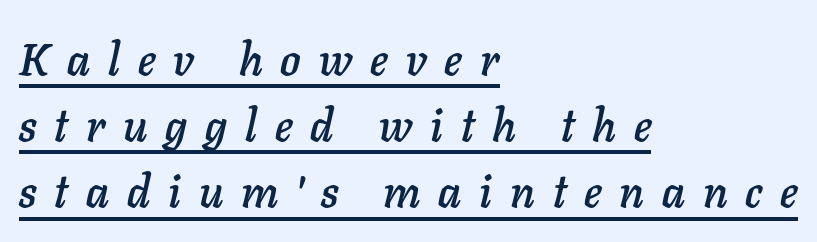
Does the copy run flush right? No — it runs flush left. The face used here is proportionally spaced, like ordinary book or web type. Whoever set this chose a conventional vertical rhythm. Would a proofreader flag this as italicized? Yes.
